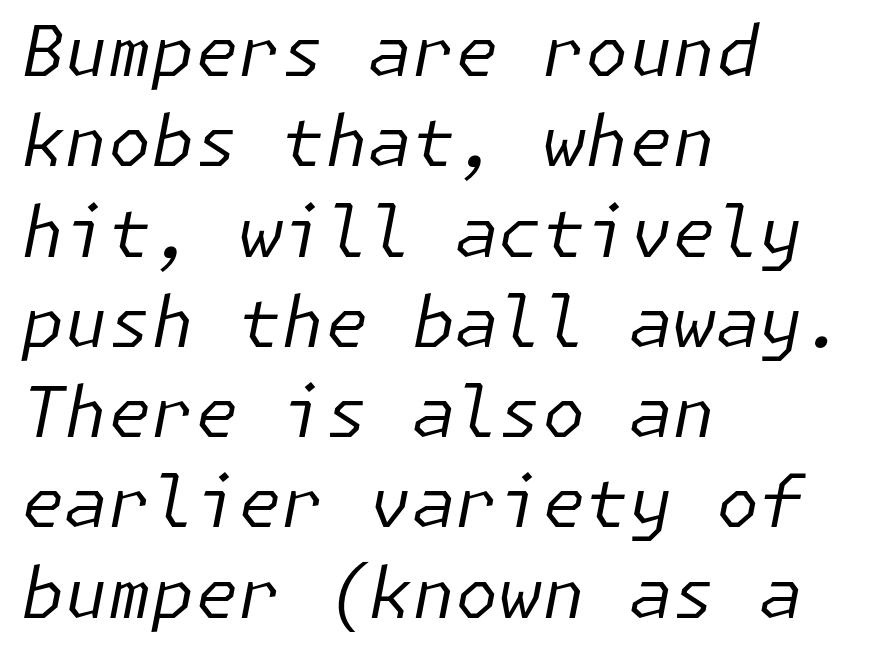
{"italic": "yes", "lean": "right", "slant_degrees": 11, "bold": "no", "weight": "regular", "width": "normal", "stroke_contrast": "low", "x_height": "medium", "underline": "no", "align": "left", "line_spacing": "normal", "line_spacing_ratio": 1.29, "letter_spacing": "normal", "letter_spacing_em": 0.0, "glyph_px": 70}
